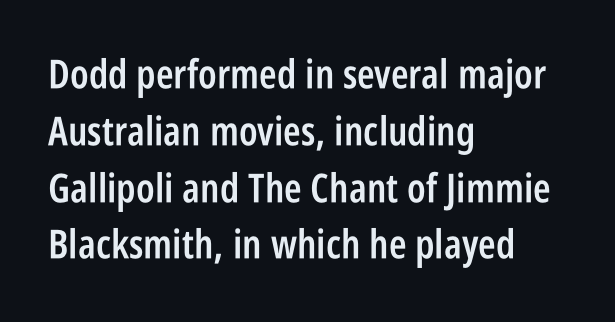
Looks like regular typesetting: each glyph gets only the width it needs. You can tell it's not italic because the verticals are truly vertical. Whoever set this chose a conventional vertical rhythm. Just letters on the line, the space beneath them empty. Nope, no serifs anywhere on these letters. Compared with an ordinary text face, these strokes are moderately heavier — a semibold.
